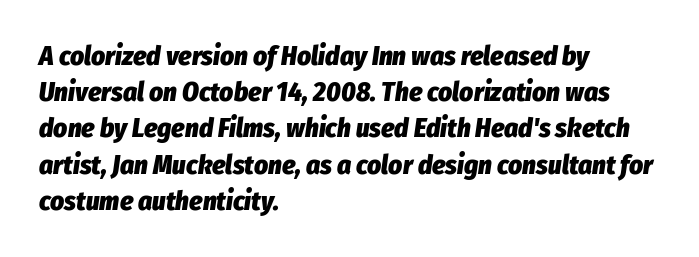
The image shows 27 px bold type, italic (leaning right); set left-aligned, normal line spacing (1.34x), normal letter spacing, not underlined.
